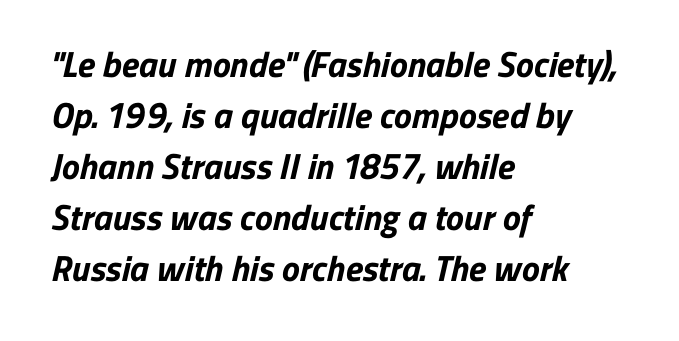
The image shows 36 px bold sans-serif type; set left-aligned, normal line spacing (1.42x), normal letter spacing, not underlined; low stroke contrast and a medium x-height.
